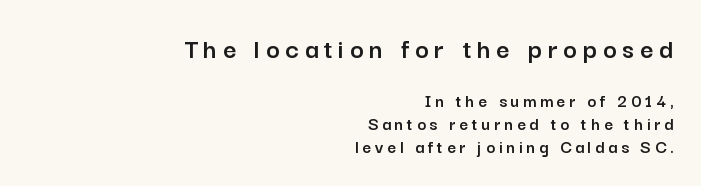
The image shows 29 px sans-serif type, upright; set right-aligned, line spacing 1.22x, unusually wide letter spacing (+0.2 em), not underlined; the first (top) block is 1.53x larger; low stroke contrast and a medium x-height.
